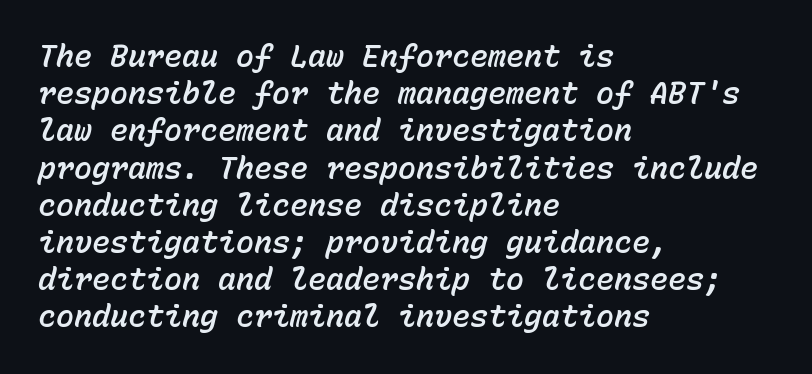
Q: Is the text italic (slanted)? A: Yes, it leans right by about 15 degrees.
Q: Is the text underlined? A: No.
Q: How is the paragraph aligned? A: Left-aligned.
Q: Is the spacing between letters normal or unusually wide? A: Normal.
Q: Width (condensed, normal, or wide)? A: Normal.
Q: Stroke contrast? A: Low.
Q: x-height? A: Medium.
Q: Monospaced? A: Yes.
